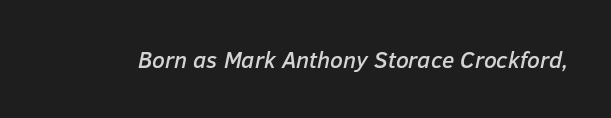
Q: Is the text italic (slanted)? A: Yes, it leans right by about 12 degrees.
Q: Is the text underlined? A: No.
Q: Is the spacing between letters normal or unusually wide? A: Normal.
